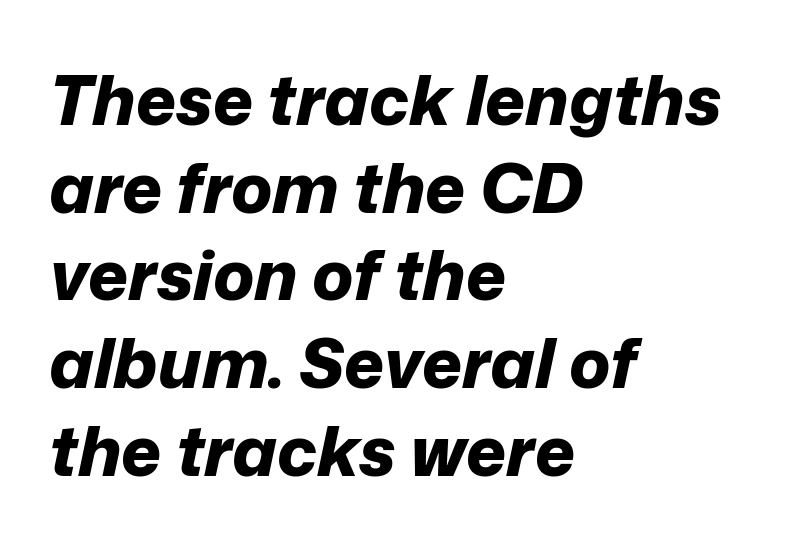
Q: Is the text bold? A: Yes.
Q: Is the text italic (slanted)? A: Yes, it leans right by about 12 degrees.
Q: Is the text underlined? A: No.
Q: How is the paragraph aligned? A: Left-aligned.
Q: Is the spacing between letters normal or unusually wide? A: Normal.
Q: Is the spacing between lines tight, normal or loose? A: Normal.
Q: Width (condensed, normal, or wide)? A: Normal.
Q: Stroke contrast? A: Low.
Q: x-height? A: Medium.
Q: Monospaced? A: No.
